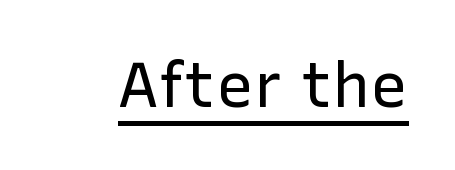
{"serif": "no", "italic": "no", "bold": "no", "weight": "regular", "width": "normal", "stroke_contrast": "low", "x_height": "medium", "monospaced": "no", "underline": "yes", "letter_spacing": "normal", "letter_spacing_em": 0.0, "glyph_px": 63}
